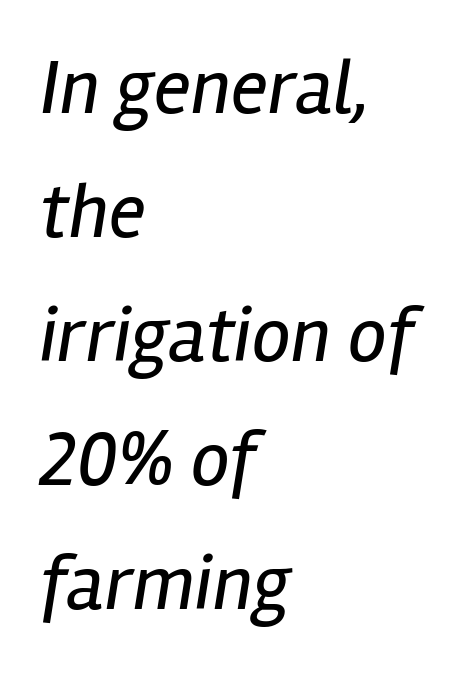
{"italic": "yes", "lean": "right", "slant_degrees": 12, "bold": "no", "weight": "regular", "width": "condensed", "stroke_contrast": "low", "x_height": "medium", "monospaced": "no", "underline": "no", "align": "left", "line_spacing": "normal", "line_spacing_ratio": 1.59, "letter_spacing": "normal", "letter_spacing_em": 0.0, "glyph_px": 78}
